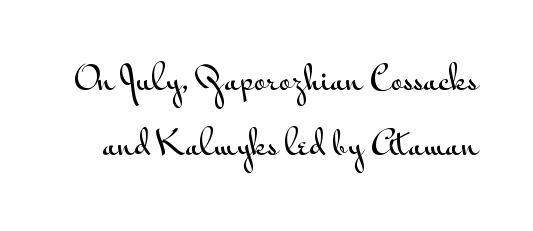
The image shows 33 px wide sans-serif type; set loose line spacing (1.96x), normal letter spacing, not underlined; medium stroke contrast and a small x-height.
